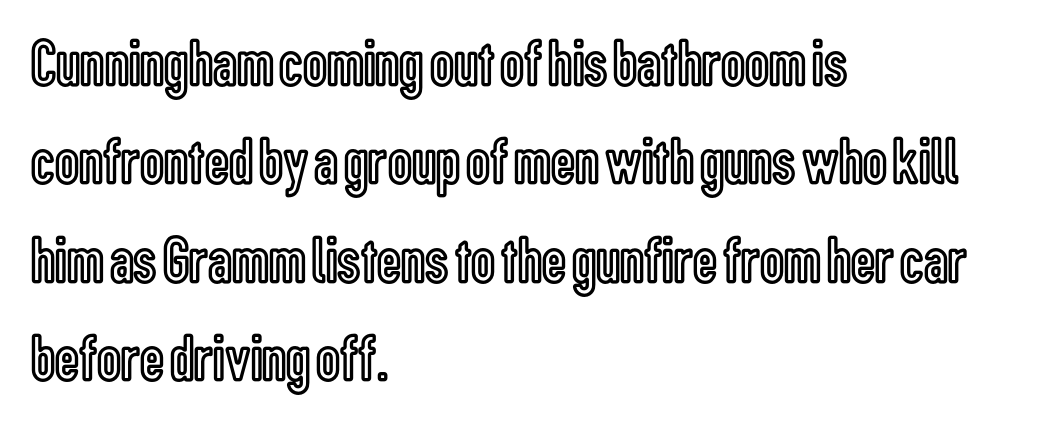
{"italic": "no", "width": "condensed", "x_height": "medium", "monospaced": "no", "underline": "no", "align": "left", "line_spacing": "normal", "line_spacing_ratio": 1.47, "letter_spacing": "normal", "letter_spacing_em": 0.0, "glyph_px": 67}
